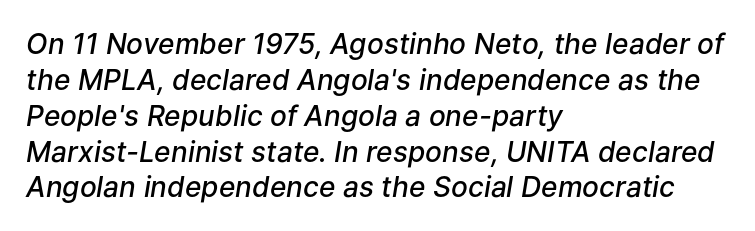
{"italic": "yes", "lean": "right", "slant_degrees": 9, "bold": "semi", "weight": "semibold", "width": "normal", "stroke_contrast": "low", "x_height": "medium", "monospaced": "no", "underline": "no", "align": "left", "line_spacing": "normal", "line_spacing_ratio": 1.28, "letter_spacing": "normal", "letter_spacing_em": 0.0, "glyph_px": 28}
